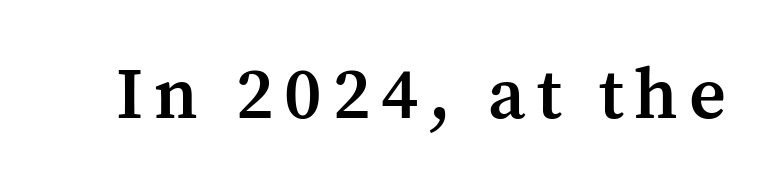
The image shows 72 px semibold serif type, upright; set not underlined; medium stroke contrast and a medium x-height.
